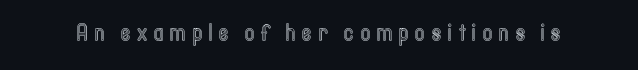
Q: Is the text italic (slanted)? A: No, it is upright.
Q: Is the text underlined? A: No.
Q: Is the spacing between letters normal or unusually wide? A: Unusually wide.
